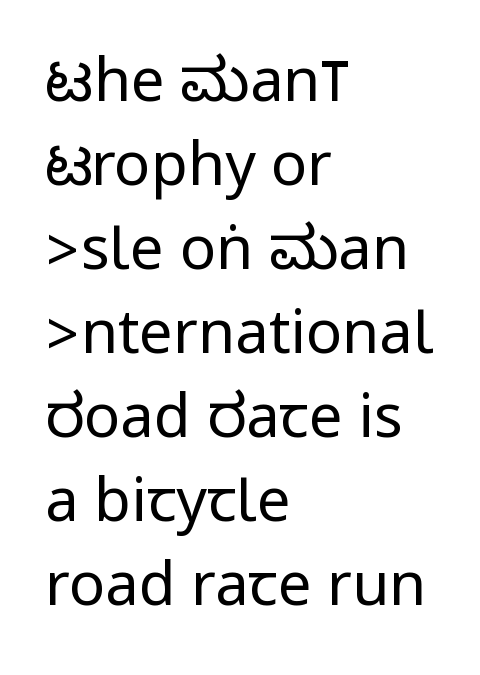
{"serif": "no", "italic": "no", "bold": "no", "weight": "regular", "width": "condensed", "stroke_contrast": "low", "underline": "no", "align": "left", "line_spacing": "normal", "line_spacing_ratio": 1.4, "letter_spacing": "normal", "letter_spacing_em": 0.0, "glyph_px": 60}
